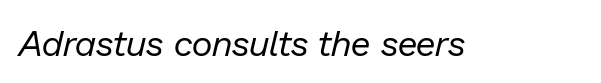
Q: Is the text bold? A: No.
Q: Is the text italic (slanted)? A: Yes, it leans right by about 13 degrees.
Q: Is the text underlined? A: No.
Q: Is the spacing between letters normal or unusually wide? A: Normal.
Q: Width (condensed, normal, or wide)? A: Normal.
Q: Stroke contrast? A: Low.
Q: x-height? A: Medium.
Q: Monospaced? A: No.
